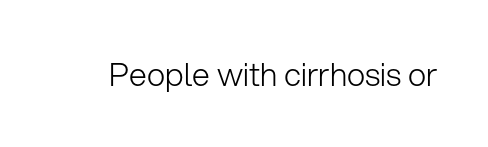
The face used here is a sans, in the tradition of grotesques and geometrics. These lines are rendered in a variable-pitch font. This rendering features lettering with no underline. Standard letterfit; no display-style spreading of the glyphs. The passage shown is not bold in any degree.
